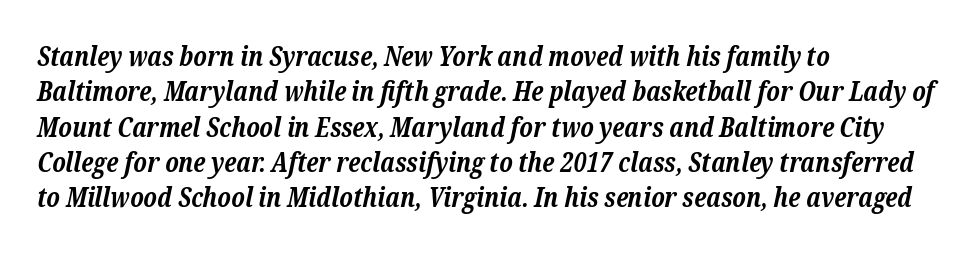
Q: Is the text bold? A: Yes.
Q: Is the text italic (slanted)? A: Yes, it leans right by about 12 degrees.
Q: Is the text underlined? A: No.
Q: How is the paragraph aligned? A: Left-aligned.
Q: Is the spacing between letters normal or unusually wide? A: Normal.
Q: Is the spacing between lines tight, normal or loose? A: Normal.
